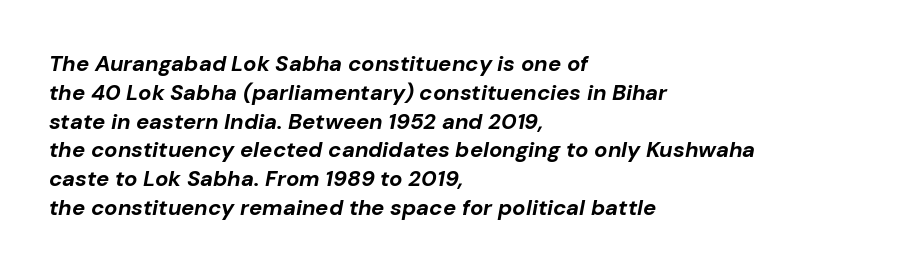
The image shows 22 px bold type, italic (leaning right); set left-aligned, normal line spacing (1.31x), normal letter spacing, not underlined.
